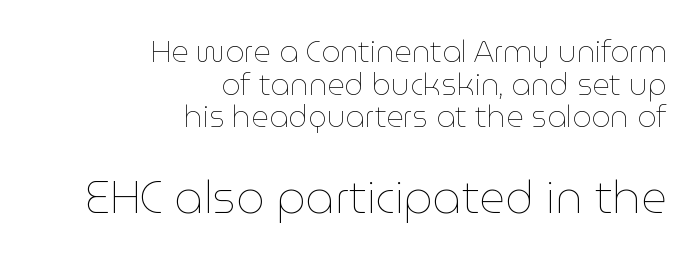
Q: Is the text bold? A: No.
Q: Is the text italic (slanted)? A: No, it is upright.
Q: Is the text underlined? A: No.
Q: How is the paragraph aligned? A: Right-aligned.
Q: Is the spacing between letters normal or unusually wide? A: Normal.
Q: Is the spacing between lines tight, normal or loose? A: Tight.
Q: Which block of text is set in a larger size, the first (top) or the second (bottom)? A: The second (bottom) one.
Q: Width (condensed, normal, or wide)? A: Normal.
Q: Stroke contrast? A: Low.
Q: x-height? A: Medium.
Q: Monospaced? A: No.
